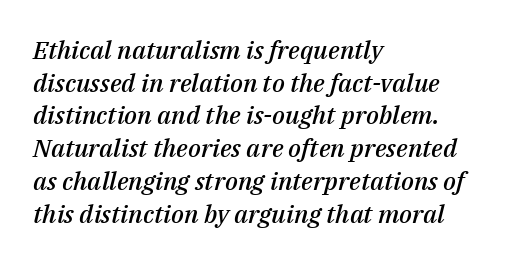
Q: Is the text bold? A: Semi-bold.
Q: Is the text italic (slanted)? A: Yes, it leans right by about 14 degrees.
Q: Is the text underlined? A: No.
Q: How is the paragraph aligned? A: Left-aligned.
Q: Is the spacing between letters normal or unusually wide? A: Normal.
Q: Is the spacing between lines tight, normal or loose? A: Normal.
